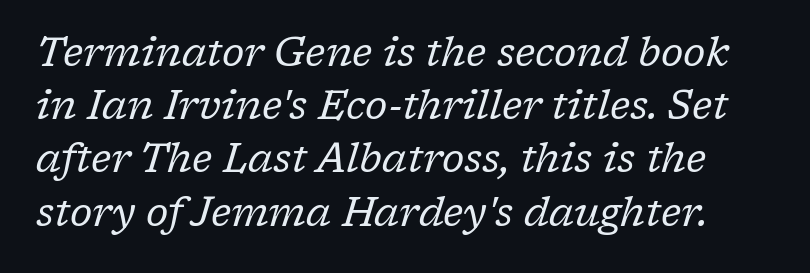
{"serif": "yes", "italic": "yes", "lean": "right", "slant_degrees": 17, "bold": "no", "weight": "regular", "width": "normal", "stroke_contrast": "low", "x_height": "medium", "monospaced": "no", "underline": "no", "line_spacing": "normal", "line_spacing_ratio": 1.33, "letter_spacing": "normal", "letter_spacing_em": 0.0, "glyph_px": 40}
